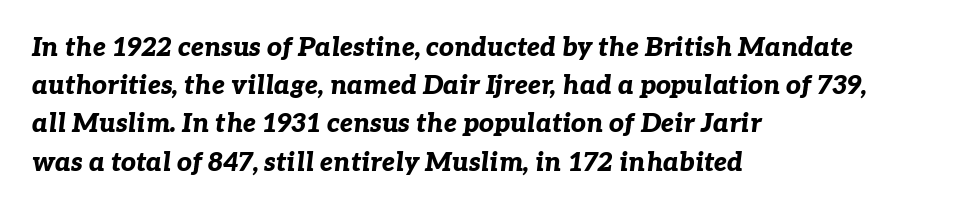
{"italic": "yes", "lean": "right", "slant_degrees": 7, "bold": "yes", "underline": "no", "align": "left", "line_spacing": "normal", "line_spacing_ratio": 1.47, "letter_spacing": "normal", "letter_spacing_em": 0.0, "glyph_px": 26}
